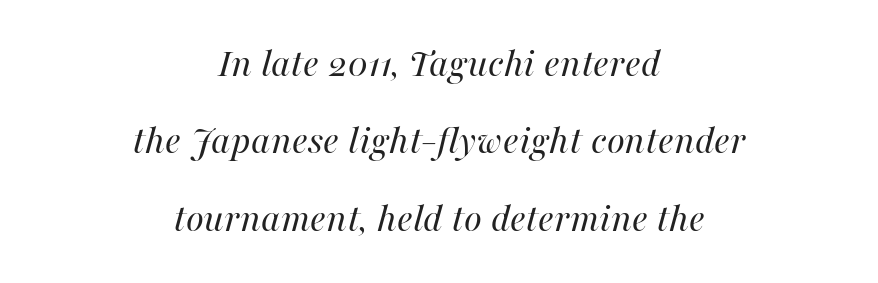
{"italic": "yes", "lean": "right", "slant_degrees": 16, "bold": "no", "weight": "regular", "width": "normal", "stroke_contrast": "high", "x_height": "medium", "monospaced": "no", "underline": "no", "align": "center", "line_spacing_ratio": 1.89, "letter_spacing": "normal", "letter_spacing_em": 0.0, "glyph_px": 41}
